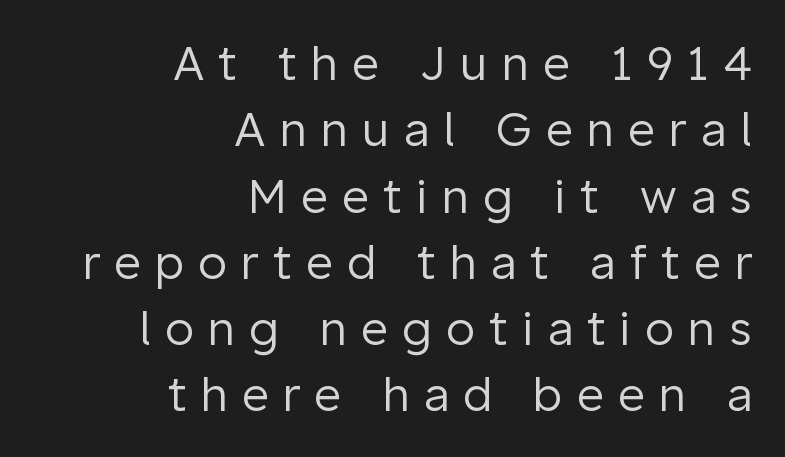
{"serif": "no", "italic": "no", "bold": "no", "weight": "regular", "width": "normal", "stroke_contrast": "low", "x_height": "medium", "monospaced": "no", "underline": "no", "align": "right", "line_spacing": "normal", "line_spacing_ratio": 1.41, "letter_spacing": "wide", "letter_spacing_em": 0.3, "glyph_px": 47}
